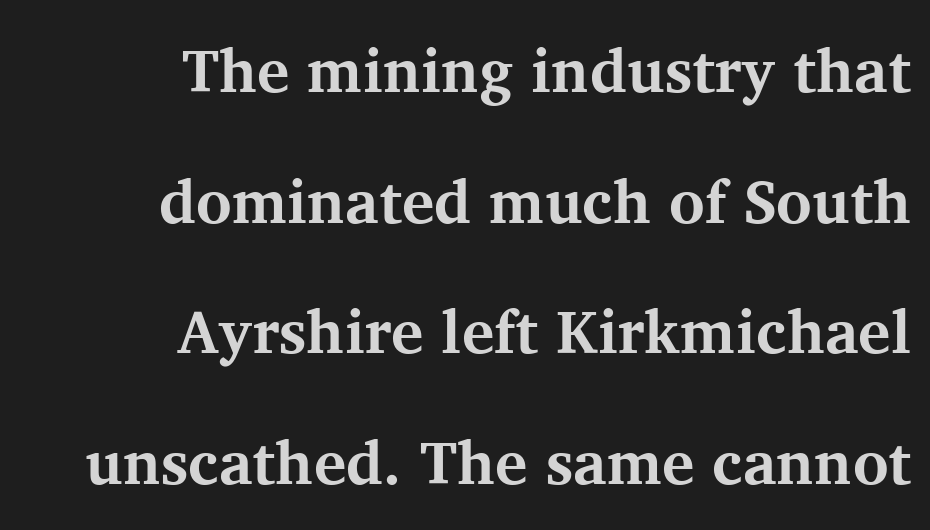
The image shows 61 px bold serif type, upright; set right-aligned, loose line spacing (2.14x), normal letter spacing, not underlined; medium stroke contrast and a medium x-height.
